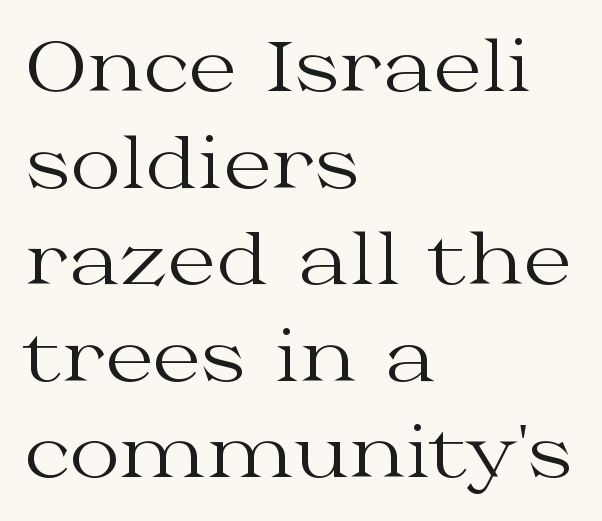
The passage shown is not bold in any degree. Are there feet on the stems? There are — it's a serif. Rows of type keep a routine distance in the vertical direction. Looks like regular typesetting: each glyph gets only the width it needs. Is the letter spacing exaggerated? No — it looks like the ordinary default. Posture: vertical.
